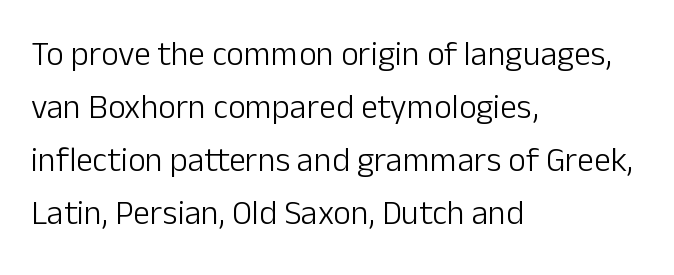
The image shows 34 px light sans-serif type, upright; set left-aligned, normal line spacing (1.56x), normal letter spacing, not underlined; low stroke contrast and a medium x-height.
